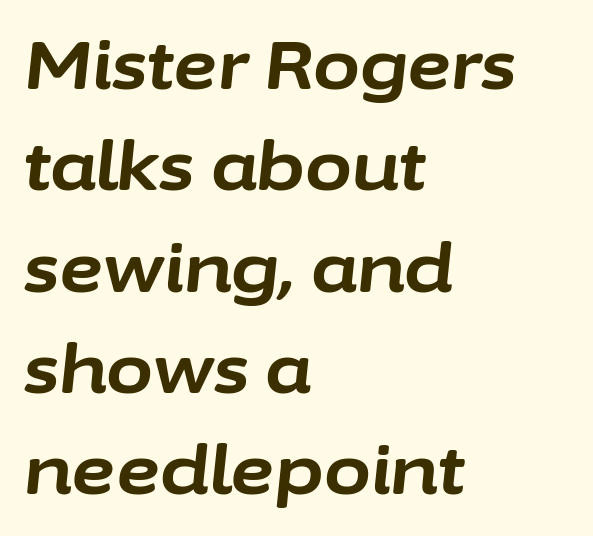
The image shows 68 px bold type, italic (leaning right); set left-aligned, normal line spacing (1.49x), normal letter spacing, not underlined; low stroke contrast and a medium x-height.
